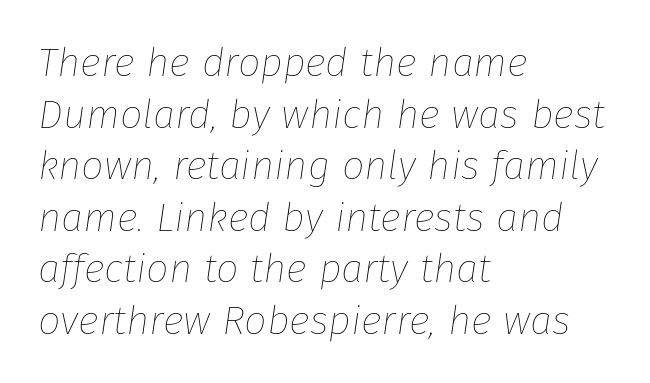
The image shows 40 px thin type, italic (leaning right); set left-aligned, normal line spacing (1.29x), normal letter spacing, not underlined; low stroke contrast and a medium x-height.
